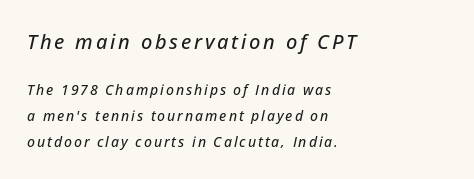
If you drew a line through each stem, it would be angled. If you squint, the top block still reads clearly — it's the larger of the two. The typesetter chose a ragged-right arrangement here. Only glyphs here, with clear space below each row.
